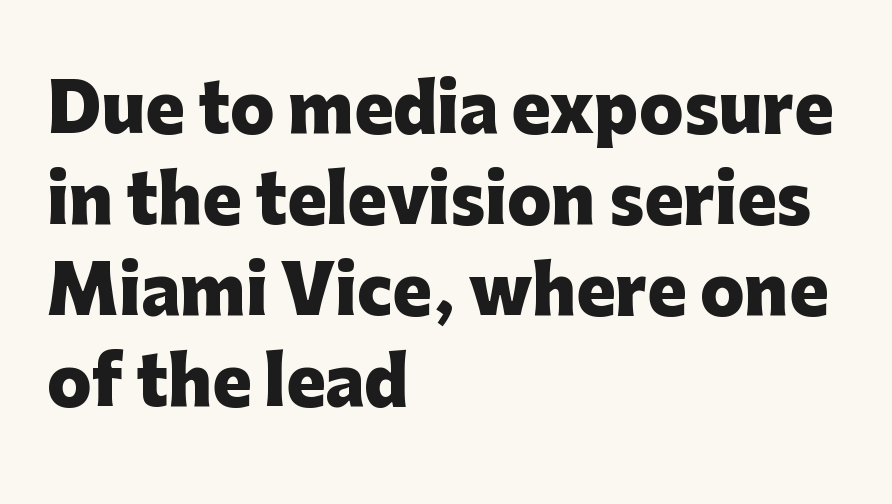
Q: Is the text bold? A: Yes.
Q: Is the text italic (slanted)? A: No, it is upright.
Q: Is the typeface a serif or a sans-serif typeface? A: Sans-serif.
Q: Is the text underlined? A: No.
Q: How is the paragraph aligned? A: Left-aligned.
Q: Is the spacing between letters normal or unusually wide? A: Normal.
Q: Is the spacing between lines tight, normal or loose? A: Normal.
Q: Width (condensed, normal, or wide)? A: Normal.
Q: Stroke contrast? A: Low.
Q: x-height? A: Medium.
Q: Monospaced? A: No.
